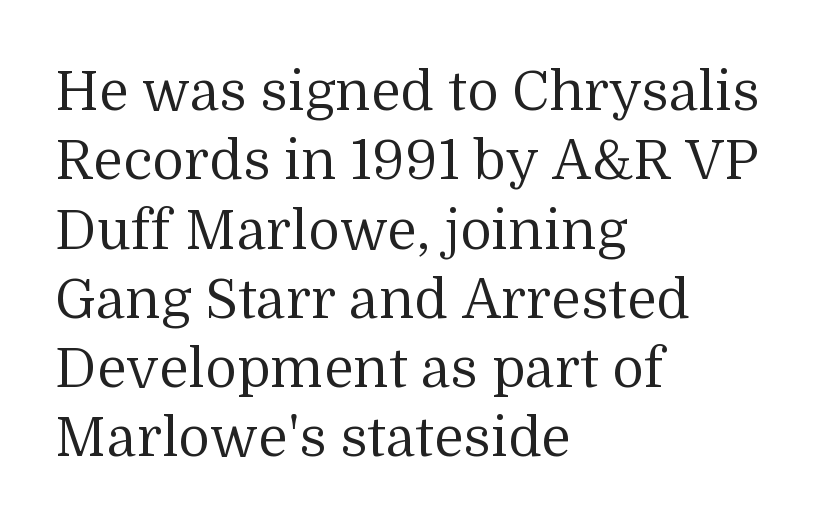
Q: Is the text bold? A: No.
Q: Is the text italic (slanted)? A: No, it is upright.
Q: Is the typeface a serif or a sans-serif typeface? A: Serif.
Q: Is the text underlined? A: No.
Q: How is the paragraph aligned? A: Left-aligned.
Q: Is the spacing between letters normal or unusually wide? A: Normal.
Q: Is the spacing between lines tight, normal or loose? A: Normal.
Q: Width (condensed, normal, or wide)? A: Normal.
Q: Stroke contrast? A: Medium.
Q: x-height? A: Medium.
Q: Monospaced? A: No.
